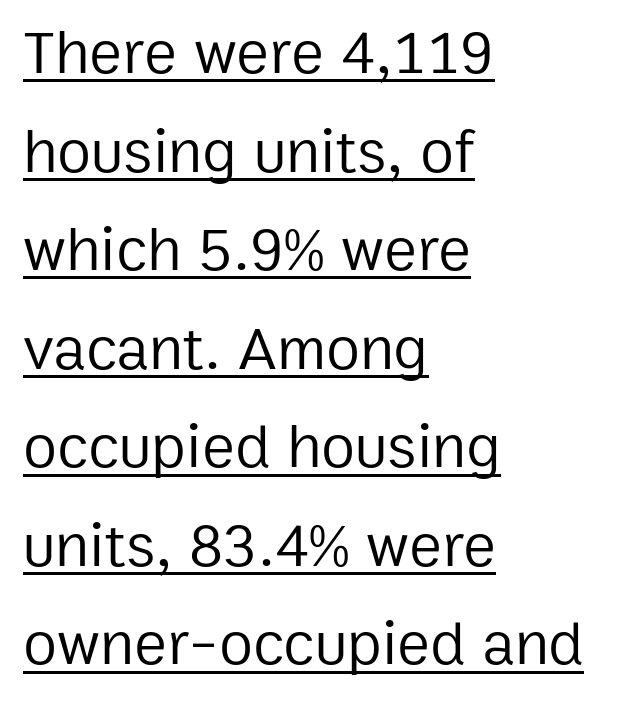
The image shows 62 px regular-weight sans-serif type, upright; set left-aligned, normal line spacing (1.59x), normal letter spacing, underlined; low stroke contrast and a medium x-height.
